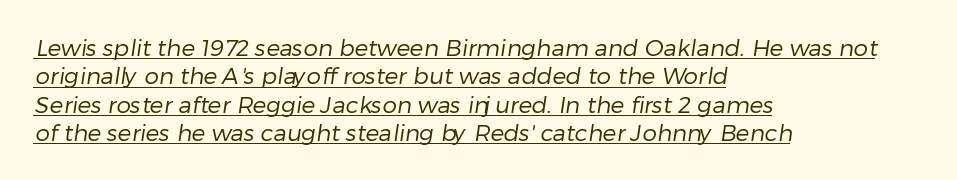
Q: Is the text bold? A: No.
Q: Is the text underlined? A: Yes.
Q: How is the paragraph aligned? A: Left-aligned.
Q: Is the spacing between letters normal or unusually wide? A: Normal.
